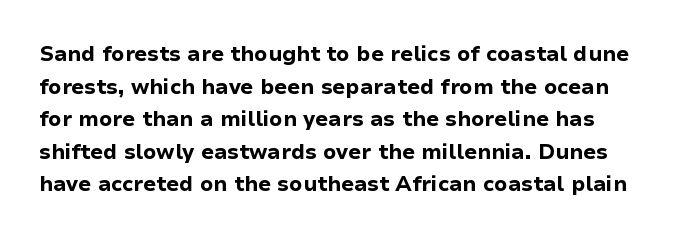
How would I describe the line gaps? Plain and ordinary. Designer's note — italics off, roman on. Strokes here are thick enough to call this a true bold. Letters rest on an invisible, unmarked baseline.
